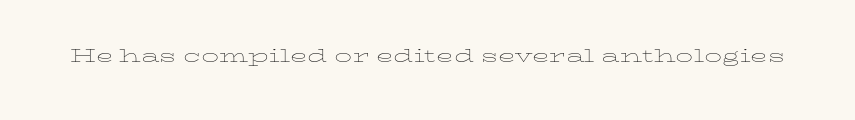
Q: Is the text bold? A: No.
Q: Is the text italic (slanted)? A: No, it is upright.
Q: Is the text underlined? A: No.
Q: Is the spacing between letters normal or unusually wide? A: Normal.
